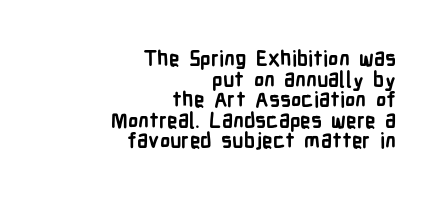
Compared with an ordinary text face, these strokes are far heavier — a full bold. Descenders are the only things crossing below the line. Does extra space separate the letters? No, they use regular spacing. The lines are quadded right. In terms of leading, this rendering errs on the cramped side. A roman cut, with each character standing at attention.
